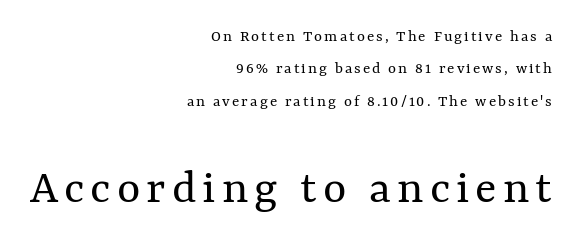
The image shows 50 px regular-weight type, upright; set right-aligned, loose line spacing (1.91x), not underlined; the second (bottom) block is 2.94x larger; medium stroke contrast and a medium x-height.
